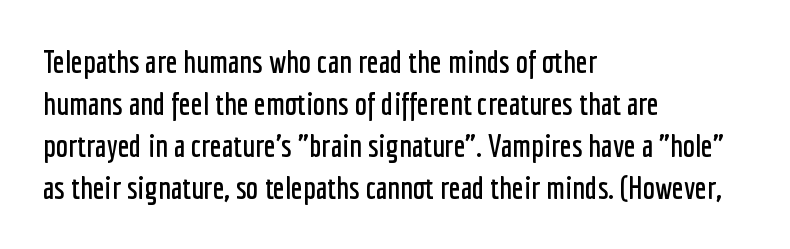
Q: Is the text italic (slanted)? A: No, it is upright.
Q: Is the typeface a serif or a sans-serif typeface? A: Sans-serif.
Q: Is the text underlined? A: No.
Q: How is the paragraph aligned? A: Left-aligned.
Q: Is the spacing between letters normal or unusually wide? A: Normal.
Q: Is the spacing between lines tight, normal or loose? A: Normal.
Q: Width (condensed, normal, or wide)? A: Condensed.
Q: Stroke contrast? A: Low.
Q: x-height? A: Medium.
Q: Monospaced? A: No.
